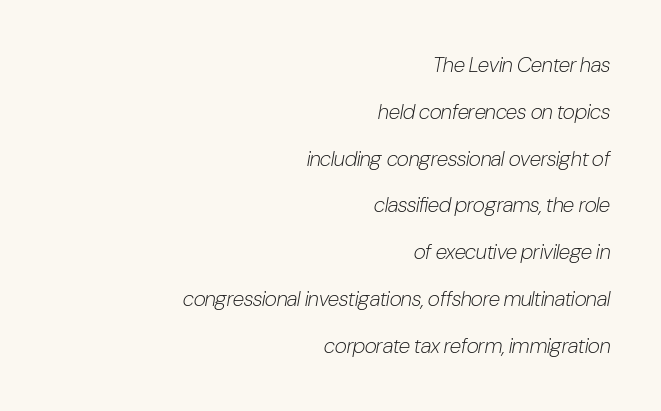
Q: Is the text bold? A: No.
Q: Is the text italic (slanted)? A: Yes, it leans right by about 10 degrees.
Q: Is the text underlined? A: No.
Q: How is the paragraph aligned? A: Right-aligned.
Q: Is the spacing between letters normal or unusually wide? A: Normal.
Q: Is the spacing between lines tight, normal or loose? A: Loose.
